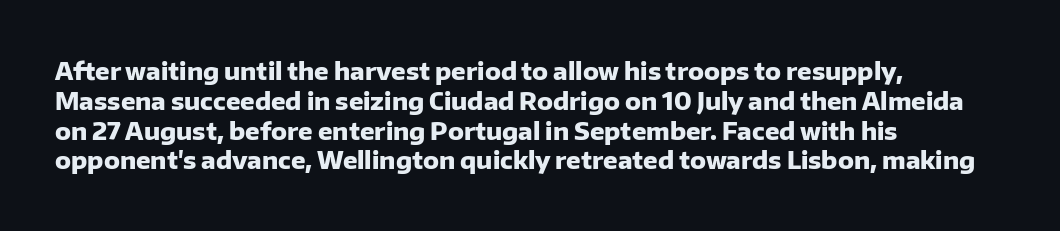
Every character sits straight up, as roman type does. This rendering uses left alignment, leaving the right contour irregular. Letters rest on an invisible, unmarked baseline. The passage shown has conventional tracking throughout. Pretty heavy lettering here — definitely bold.
